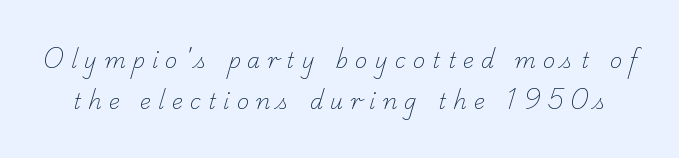
These lines have a slow, spaced-out rhythm from letter to letter. The gap between lines stays unmarked. This is not heavy type; no bold has been used. One glance says open: line gaps are wider than usual.
